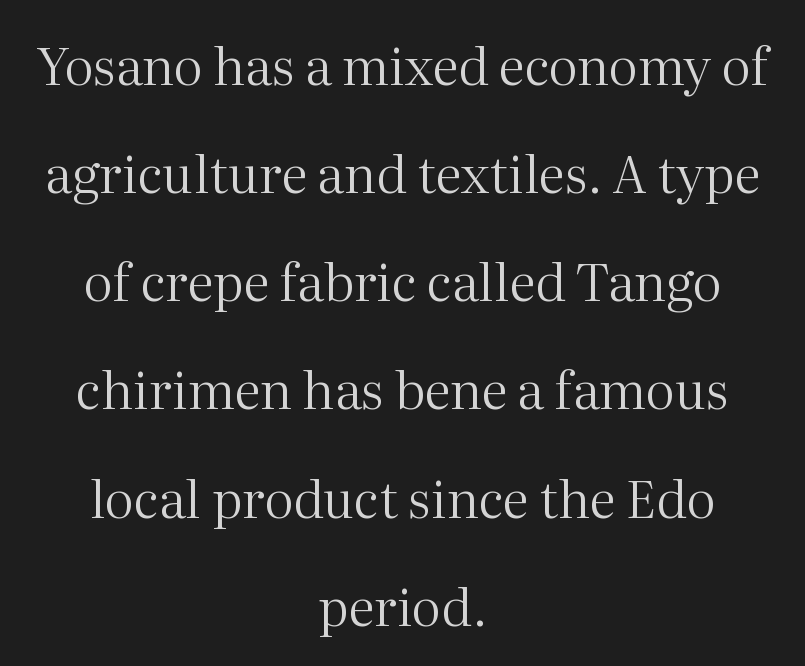
Q: Is the text bold? A: No.
Q: Is the text italic (slanted)? A: No, it is upright.
Q: Is the typeface a serif or a sans-serif typeface? A: Serif.
Q: Is the text underlined? A: No.
Q: How is the paragraph aligned? A: Centered.
Q: Is the spacing between letters normal or unusually wide? A: Normal.
Q: Is the spacing between lines tight, normal or loose? A: Loose.
Q: Width (condensed, normal, or wide)? A: Normal.
Q: Stroke contrast? A: Medium.
Q: x-height? A: Medium.
Q: Monospaced? A: No.
